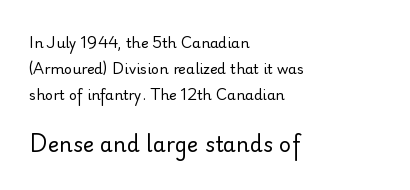
Here the second block reads like a headline and the first like body copy. On a weight scale, this lands at 450 or below. The space directly below the letters is spotless. Nope, not italic — everything's standing straight. Short and long lines alike share a common starting point at left.
